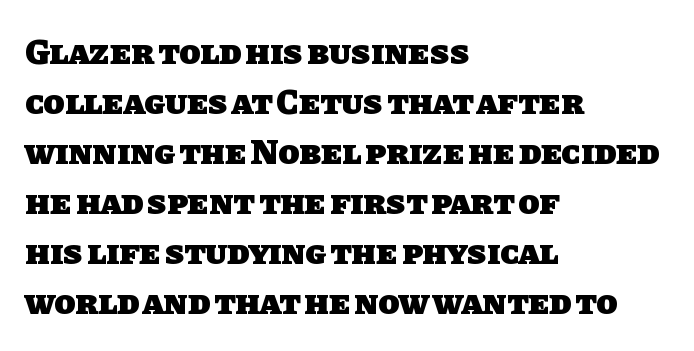
Q: Is the text bold? A: Yes.
Q: Is the typeface a serif or a sans-serif typeface? A: Sans-serif.
Q: Is the text underlined? A: No.
Q: How is the paragraph aligned? A: Left-aligned.
Q: Is the spacing between letters normal or unusually wide? A: Normal.
Q: Is the spacing between lines tight, normal or loose? A: Normal.
Q: Width (condensed, normal, or wide)? A: Normal.
Q: Stroke contrast? A: Low.
Q: x-height? A: Large.
Q: Monospaced? A: No.
